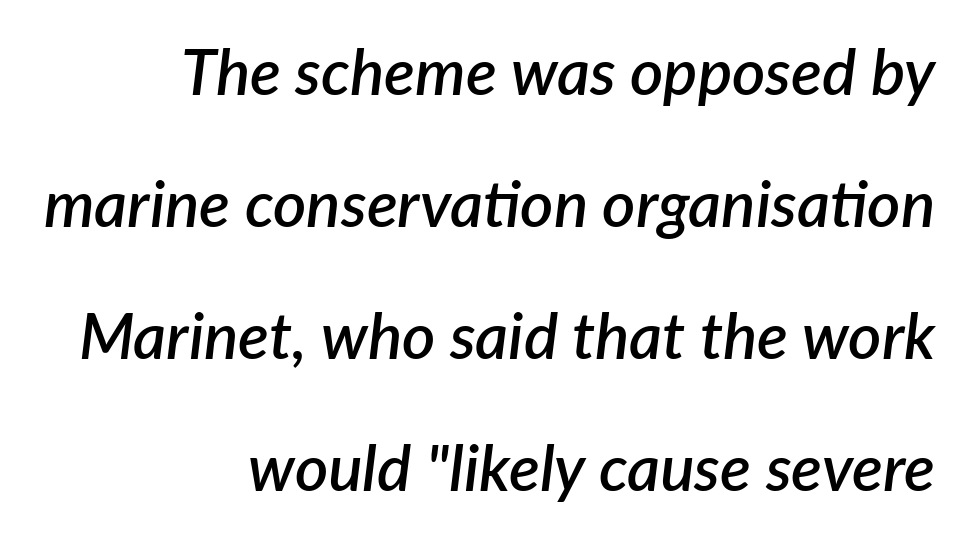
Looks like regular typesetting: each glyph gets only the width it needs. The horizontal fit of the characters is conventional and even. You can tell it's italic because the verticals aren't actually vertical. Successive baselines arrive slowly, with a big drop between each. Look at the stroke-to-counter ratio: somewhat heavy, a semibold. Short and long lines alike share a common ending point at right.
